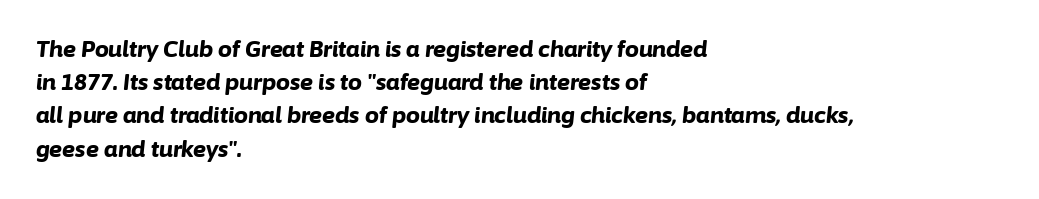
The rendering uses a bold face; every stroke is thick and dark. Type without underlining. The leading is moderate, giving the passage an even texture. Slant detected: the letters are inclined. These lines stack with their left ends in a neat column.
